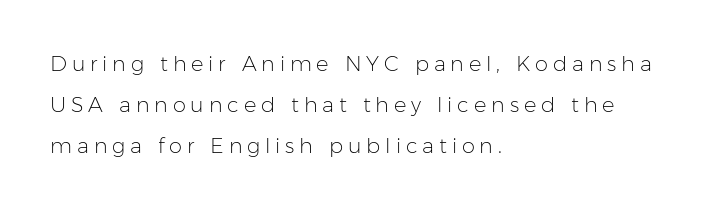
The image shows 21 px text type, upright; set left-aligned, loose line spacing (1.95x), unusually wide letter spacing (+0.23 em), not underlined.
